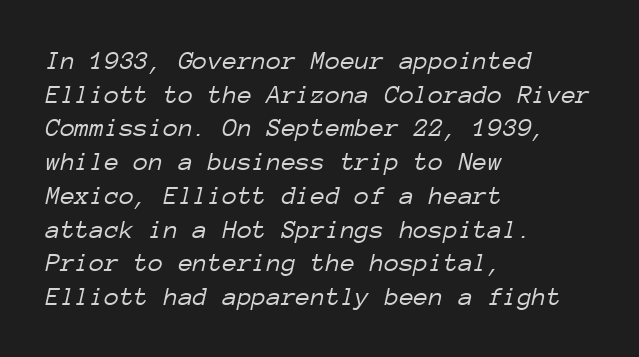
The typography opts for an oblique posture over an upright one. Stems and bowls with no extra thickness — not bold. The area under the type is left untouched. Line beginnings align vertically; line endings do not. You could call the tracking neutral — neither tight nor loose. Regular leading.
